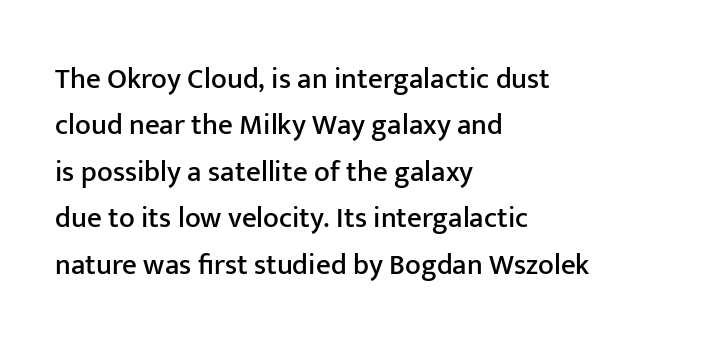
The passage shown is typed in a proportional face where columns would drift. Type style note: lacks serifs. Only glyphs here, with clear space below each row. A normal amount of white space separates one row of letters from the next.
